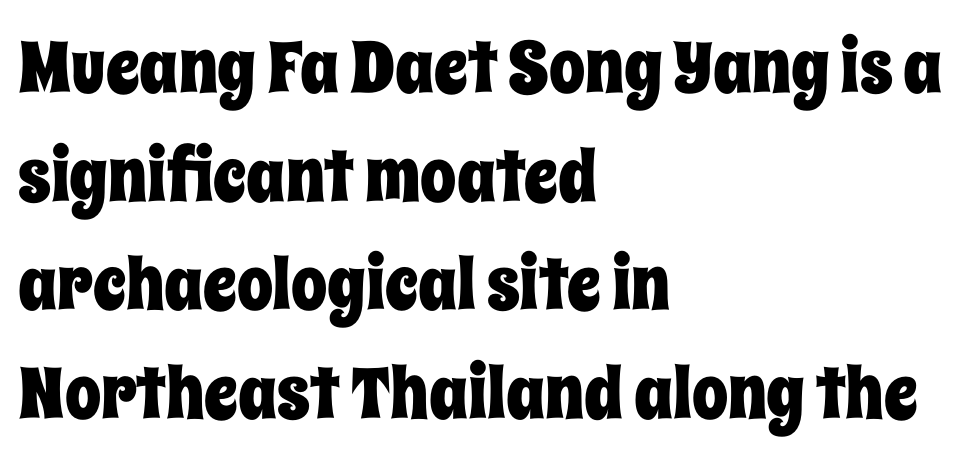
{"italic": "no", "width": "condensed", "stroke_contrast": "low", "x_height": "large", "monospaced": "no", "underline": "no", "align": "left", "line_spacing": "normal", "line_spacing_ratio": 1.51, "letter_spacing": "normal", "letter_spacing_em": 0.0, "glyph_px": 72}
